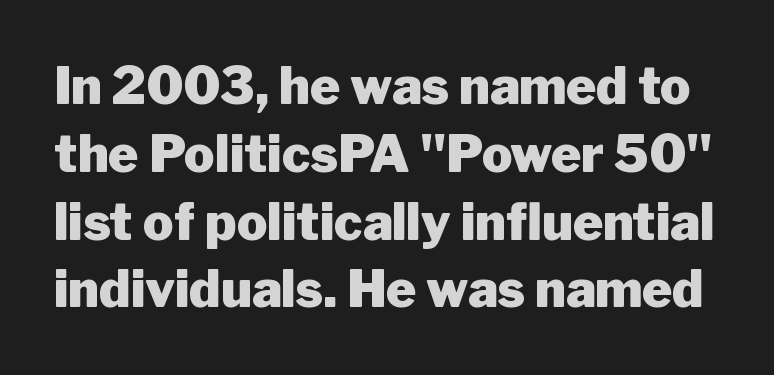
{"serif": "no", "italic": "no", "bold": "yes", "weight": "heavy", "width": "normal", "stroke_contrast": "low", "x_height": "medium", "monospaced": "no", "underline": "no", "line_spacing": "normal", "line_spacing_ratio": 1.33, "letter_spacing": "normal", "letter_spacing_em": 0.0, "glyph_px": 51}
